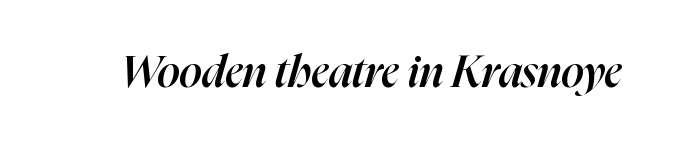
Q: Is the text bold? A: Semi-bold.
Q: Is the text italic (slanted)? A: Yes, it leans right by about 16 degrees.
Q: Is the text underlined? A: No.
Q: Is the spacing between letters normal or unusually wide? A: Normal.
Q: Width (condensed, normal, or wide)? A: Normal.
Q: Stroke contrast? A: High.
Q: x-height? A: Medium.
Q: Monospaced? A: No.
